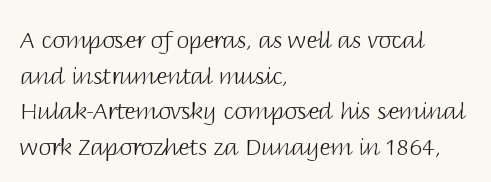
{"italic": "no", "bold": "no", "underline": "no", "align": "left", "line_spacing": "normal", "line_spacing_ratio": 1.55, "letter_spacing": "normal", "letter_spacing_em": 0.0, "glyph_px": 23}
